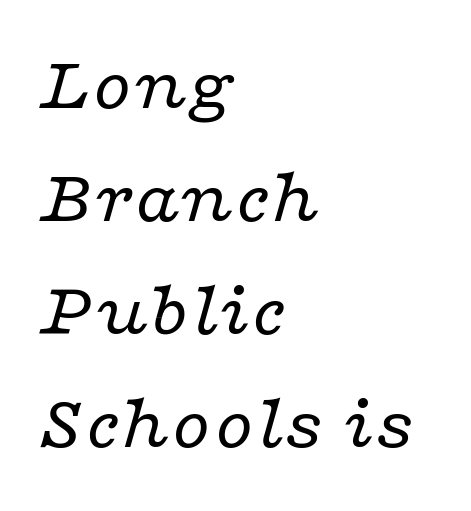
The words here are not underlined. You could not count columns in this text — the font is proportionally spaced. This is oblique type, the kind used for emphasis or titles. Compared with typical body copy, the letter spacing here is the same. The designer went with a serif here, giving each stem small feet. The cut favours lightness, reaching ordinary text weight at its darkest.
